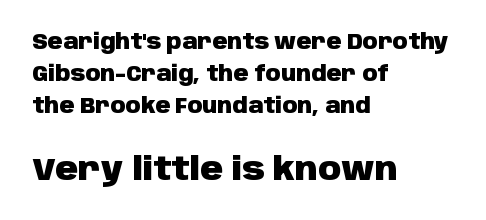
The image shows 32 px heavy sans-serif type, upright; set left-aligned, normal line spacing (1.53x), normal letter spacing, not underlined; the second (bottom) block is 1.52x larger; low stroke contrast and a large x-height.
